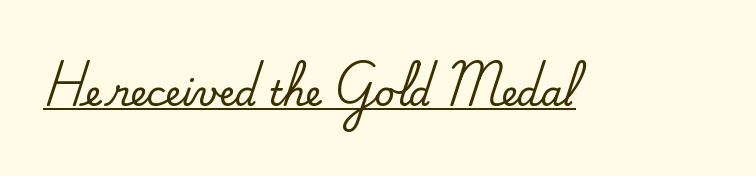
The image shows 35 px serif type; set normal letter spacing, underlined; medium stroke contrast and a small x-height.
